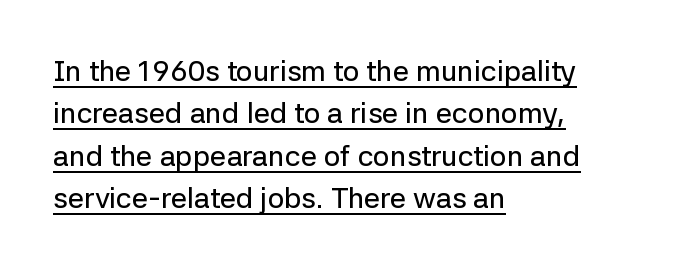
The image shows 29 px sans-serif type, upright; set left-aligned, normal line spacing (1.46x), normal letter spacing, underlined; low stroke contrast and a medium x-height.
